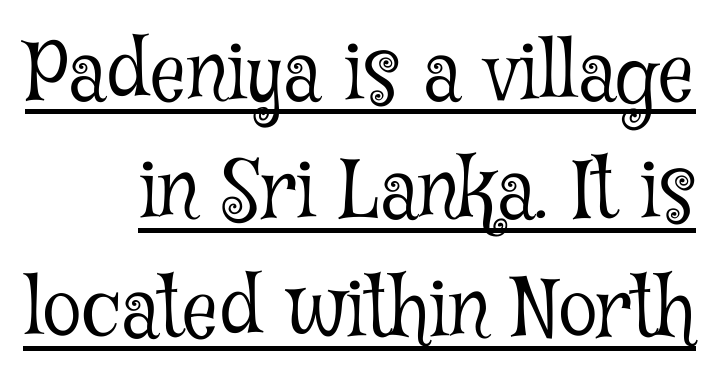
The image shows 79 px light, condensed serif type, upright; set right-aligned, normal line spacing (1.5x), normal letter spacing, underlined; low stroke contrast and a medium x-height.
